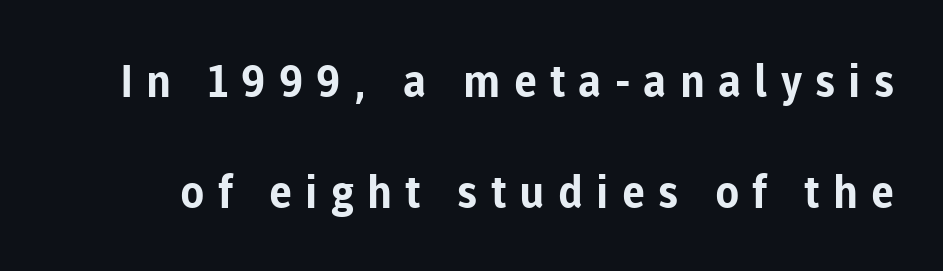
{"serif": "no", "italic": "no", "bold": "yes", "weight": "bold", "width": "normal", "stroke_contrast": "low", "x_height": "medium", "monospaced": "no", "underline": "no", "line_spacing": "loose", "line_spacing_ratio": 2.47, "letter_spacing": "wide", "letter_spacing_em": 0.29, "glyph_px": 45}
